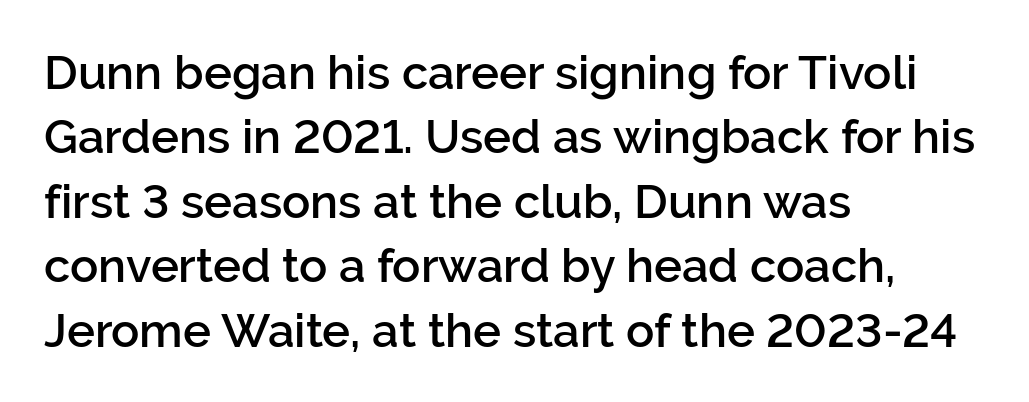
The image shows 47 px semibold sans-serif type, upright; set left-aligned, normal line spacing (1.37x), normal letter spacing, not underlined; low stroke contrast and a medium x-height.
